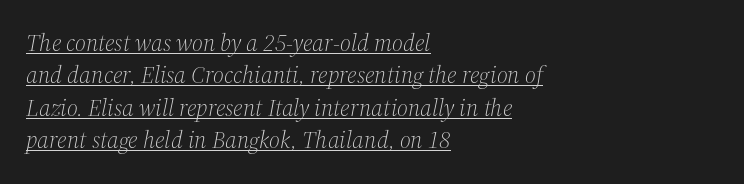
The image shows 24 px text type, italic (leaning right); set left-aligned, normal line spacing (1.35x), normal letter spacing, underlined.
